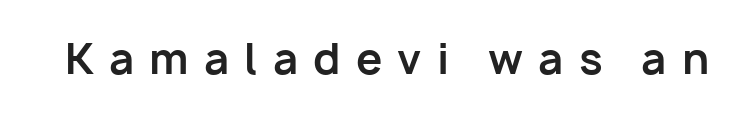
{"serif": "no", "italic": "no", "bold": "yes", "weight": "bold", "width": "normal", "stroke_contrast": "low", "x_height": "medium", "monospaced": "no", "underline": "no", "letter_spacing": "wide", "letter_spacing_em": 0.36, "glyph_px": 42}
